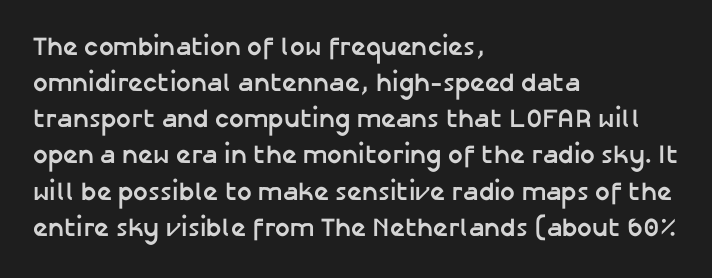
{"italic": "no", "bold": "yes", "underline": "no", "align": "left", "line_spacing": "normal", "line_spacing_ratio": 1.39, "letter_spacing": "normal", "letter_spacing_em": 0.0, "glyph_px": 26}
